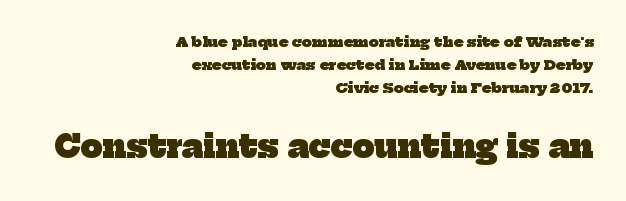
The image shows 31 px heavy serif type; set right-aligned, normal line spacing (1.65x), normal letter spacing, not underlined; the second (bottom) block is 2.21x larger; low stroke contrast and a medium x-height.
